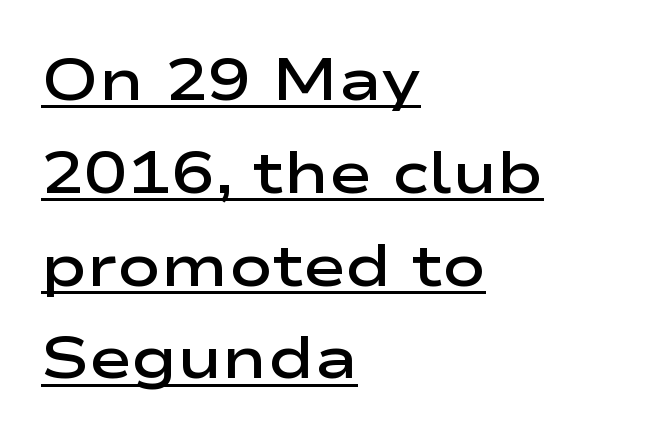
{"serif": "no", "italic": "no", "bold": "semi", "weight": "semibold", "width": "wide", "stroke_contrast": "low", "x_height": "medium", "monospaced": "no", "underline": "yes", "align": "left", "line_spacing": "normal", "line_spacing_ratio": 1.6, "letter_spacing": "normal", "letter_spacing_em": 0.0, "glyph_px": 58}
